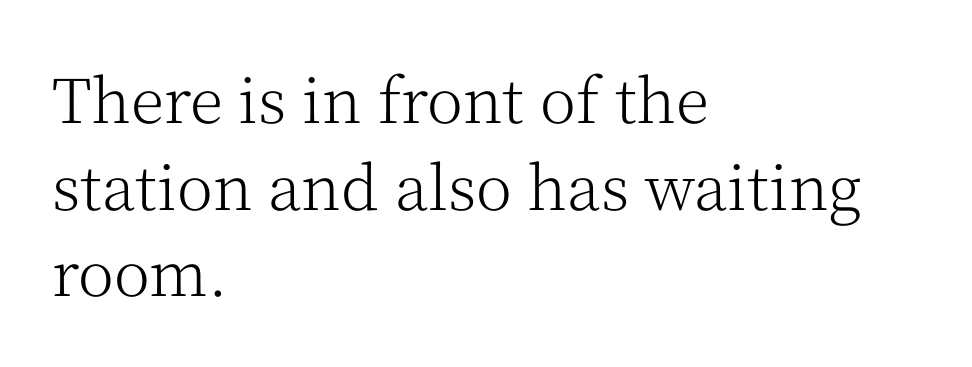
The image shows 61 px light serif type, upright; set left-aligned, normal line spacing (1.42x), normal letter spacing, not underlined; medium stroke contrast and a medium x-height.
